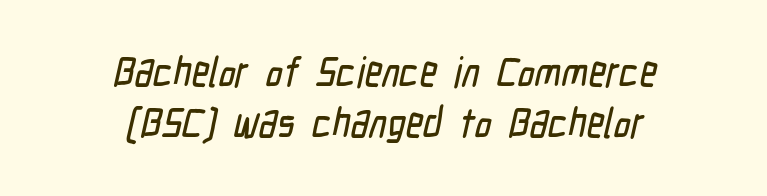
Q: Is the typeface a serif or a sans-serif typeface? A: Sans-serif.
Q: Is the text underlined? A: No.
Q: How is the paragraph aligned? A: Centered.
Q: Is the spacing between letters normal or unusually wide? A: Normal.
Q: Width (condensed, normal, or wide)? A: Condensed.
Q: Stroke contrast? A: Low.
Q: x-height? A: Medium.
Q: Monospaced? A: No.
